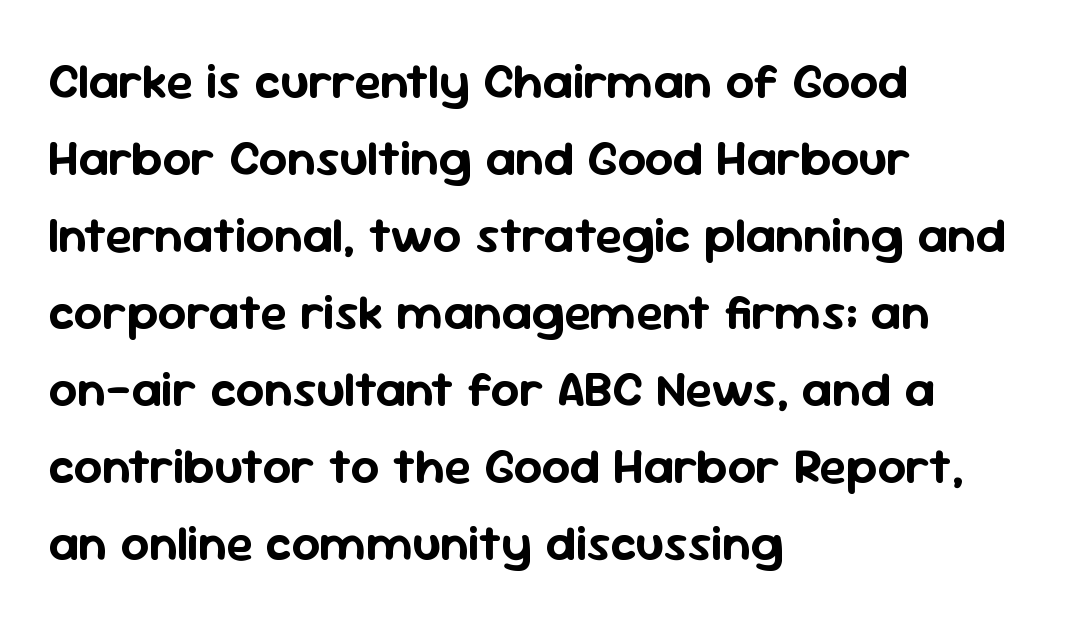
{"serif": "no", "italic": "no", "width": "normal", "stroke_contrast": "low", "x_height": "medium", "monospaced": "no", "underline": "no", "align": "left", "line_spacing": "normal", "line_spacing_ratio": 1.54, "letter_spacing": "normal", "letter_spacing_em": 0.0, "glyph_px": 50}
